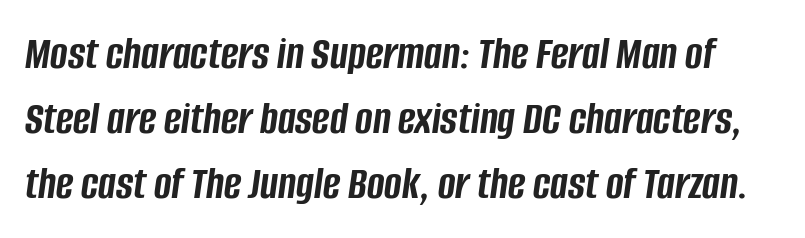
Q: Is the text bold? A: Yes.
Q: Is the text italic (slanted)? A: Yes, it leans right by about 8 degrees.
Q: Is the text underlined? A: No.
Q: Is the spacing between letters normal or unusually wide? A: Normal.
Q: Is the spacing between lines tight, normal or loose? A: Normal.
Q: Width (condensed, normal, or wide)? A: Condensed.
Q: Stroke contrast? A: Low.
Q: x-height? A: Large.
Q: Monospaced? A: No.
